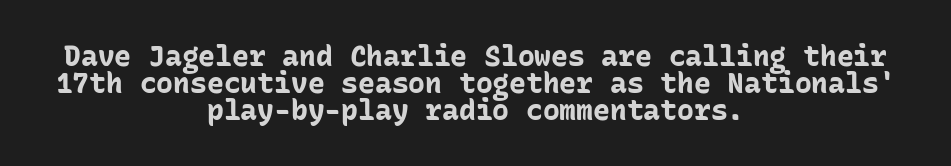
The image shows 28 px bold sans-serif type, upright, monospaced; set centered, tight line spacing (0.96x), normal letter spacing, not underlined; low stroke contrast and a medium x-height.
